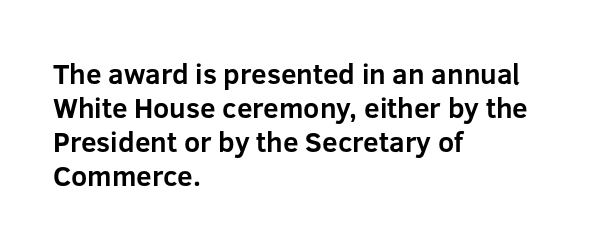
The image shows 28 px bold sans-serif type, upright; set left-aligned, line spacing 1.22x, normal letter spacing, not underlined; low stroke contrast and a medium x-height.
